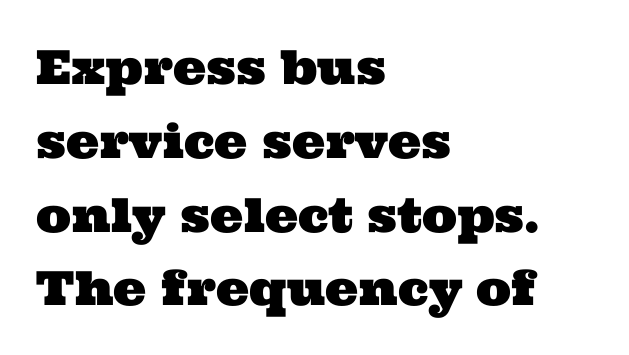
Stroke terminals: seriffed. Which margin do the lines hug? The left one — the right edge is uneven. Looks like regular typesetting: each glyph gets only the width it needs. How would I describe the line gaps? Plain and ordinary.
